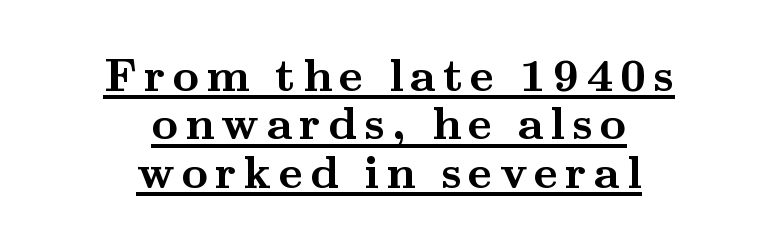
The image shows 46 px semibold, wide serif type, upright; set centered, tight line spacing (1.05x), underlined; medium stroke contrast and a small x-height.
